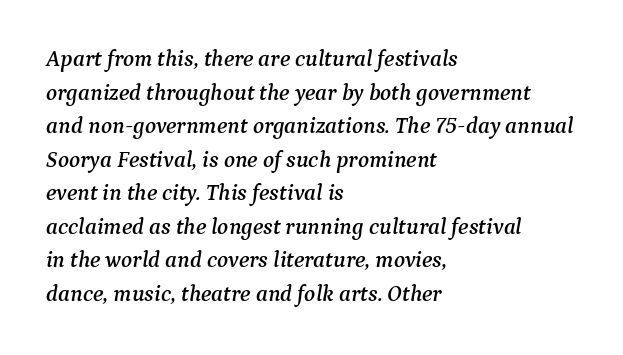
Q: Is the text italic (slanted)? A: Yes, it leans right by about 9 degrees.
Q: Is the text underlined? A: No.
Q: How is the paragraph aligned? A: Left-aligned.
Q: Is the spacing between letters normal or unusually wide? A: Normal.
Q: Is the spacing between lines tight, normal or loose? A: Normal.
